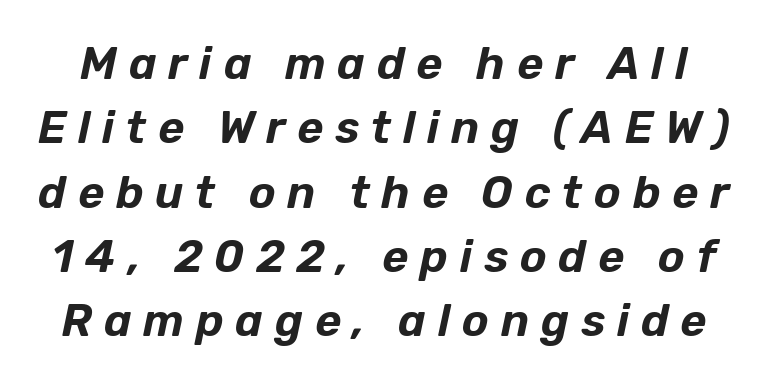
The image shows 45 px text type, italic (leaning right); set normal line spacing (1.43x), unusually wide letter spacing (+0.26 em), not underlined; low stroke contrast and a medium x-height.
